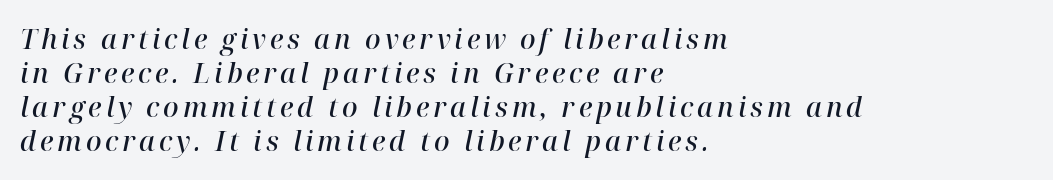
These lines sit exactly where default settings would place them. A typesetter would mark this as italic. Type without underlining. Notice the strokes are somewhat thickened but not fully heavy: this is a semibold.
